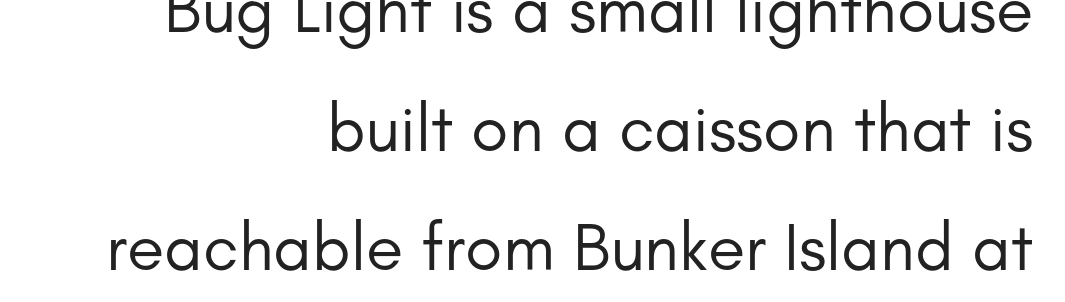
The image shows 68 px regular-weight sans-serif type, upright; set right-aligned, line spacing 1.75x, normal letter spacing, not underlined; low stroke contrast and a small x-height.
